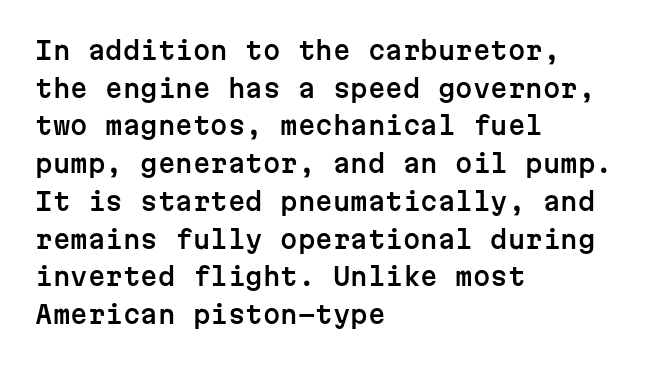
Descender tails drop into unmarked territory. If you drew a ruler down the left edge, every line would touch it. Nope, not italic — everything's standing straight. Successive baselines arrive at the customary interval. Tracking value appears to be zero — textbook default spacing.
